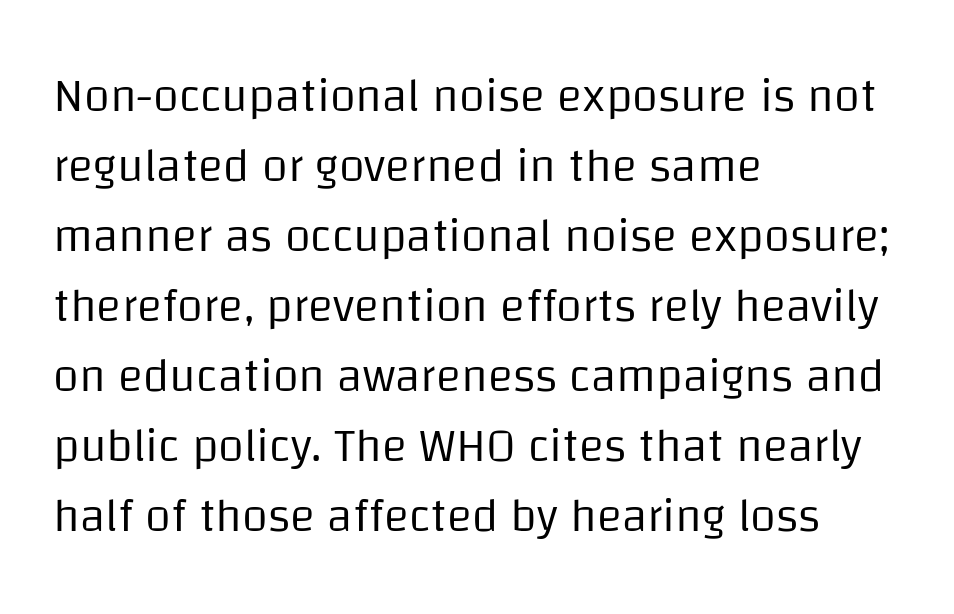
The image shows 47 px regular-weight sans-serif type, upright; set left-aligned, normal line spacing (1.49x), normal letter spacing, not underlined; low stroke contrast and a large x-height.
